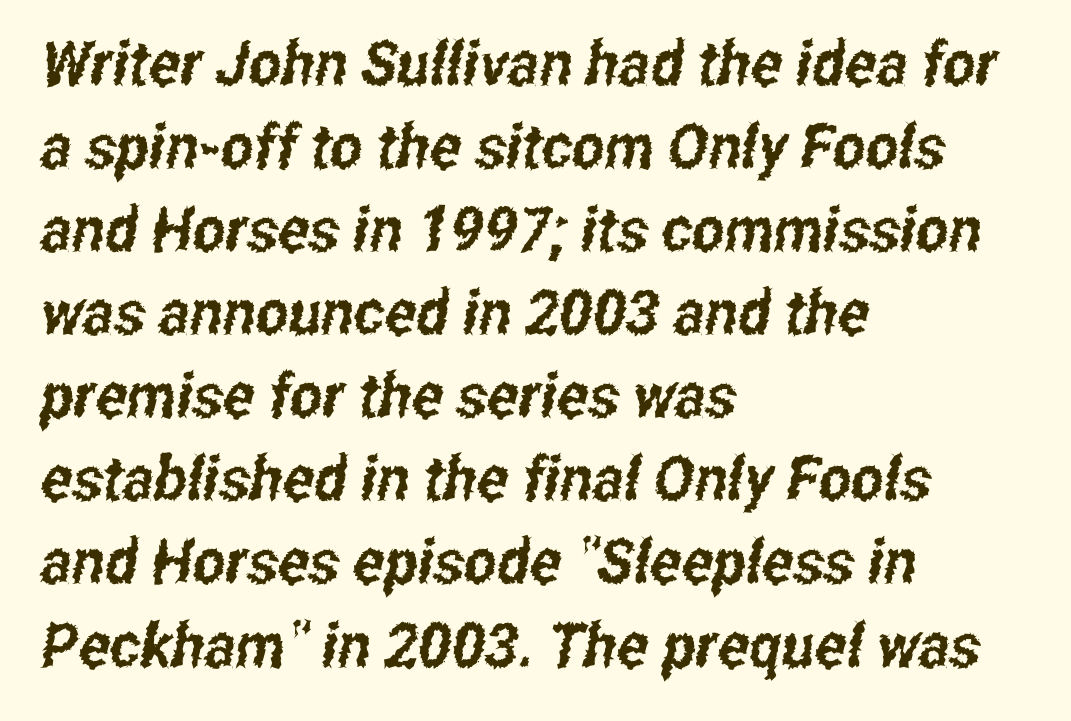
The block of text has a typical density, with ordinary space between rows. Left-aligned paragraph, ragged on the right. Spacing between characters is what you'd get straight out of the box. This rendering features lettering with no underline. Looks like regular typesetting: each glyph gets only the width it needs. The letters carry no serifs — their stems end cleanly without finishing strokes.
